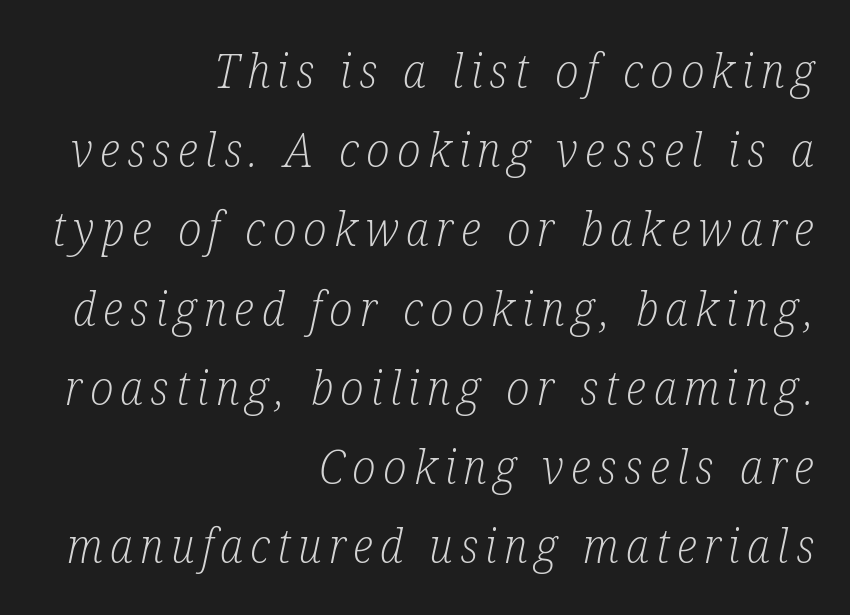
The image shows 48 px light, condensed serif type, italic (leaning right); set right-aligned, normal line spacing (1.65x), not underlined; low stroke contrast and a medium x-height.
